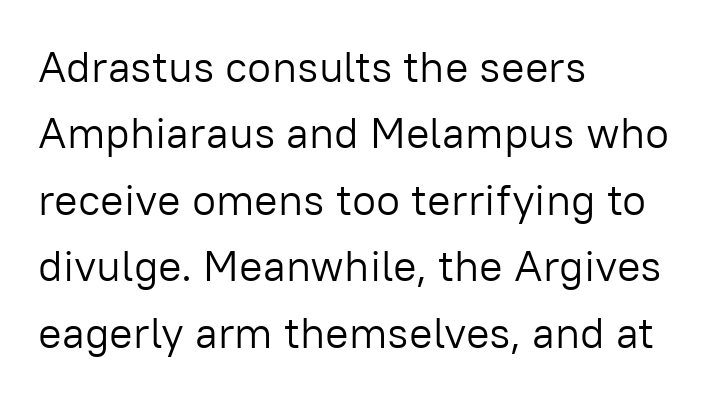
Successive baselines arrive at the customary interval. Layout note: lines flush left. The typeface has the unassuming heft of standard copy or less. Unlike a traditional serif, this face leaves its strokes unadorned. The rendering keeps characters at their native spacing. When letters stand straight like this, we call the style roman or upright.
